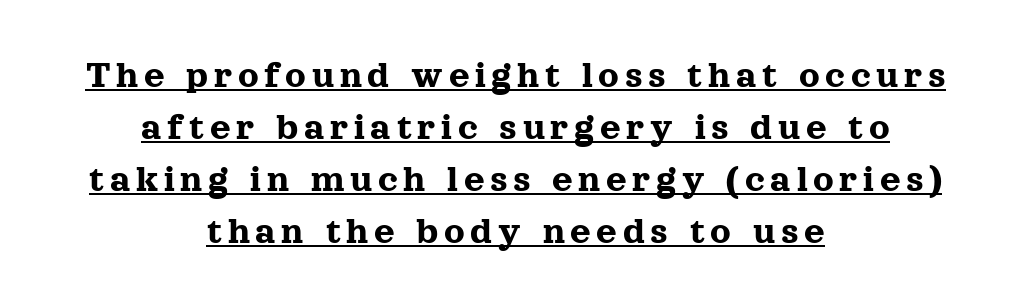
Q: Is the text italic (slanted)? A: No, it is upright.
Q: Is the typeface a serif or a sans-serif typeface? A: Serif.
Q: Is the text underlined? A: Yes.
Q: How is the paragraph aligned? A: Centered.
Q: Is the spacing between lines tight, normal or loose? A: Normal.
Q: Width (condensed, normal, or wide)? A: Normal.
Q: x-height? A: Medium.
Q: Monospaced? A: No.
